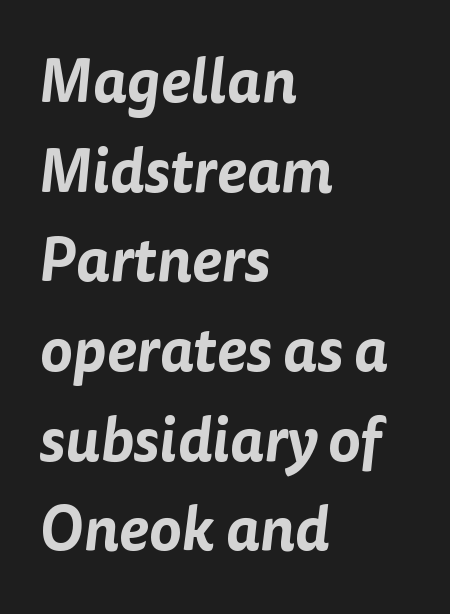
Typographically, this falls in the sans-serif category. The strip under each line holds only bare page. The space between consecutive lines is moderate. The rendering uses natural spacing where letterforms have individual widths.
